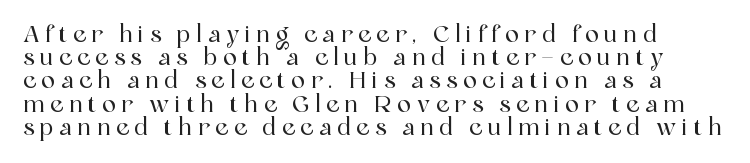
Rendered with straight, roman letterforms. The vertical gap from one line to the next is small. Each word looks stretched out because of the extra space between its letters. Letters rest on an invisible, unmarked baseline.
